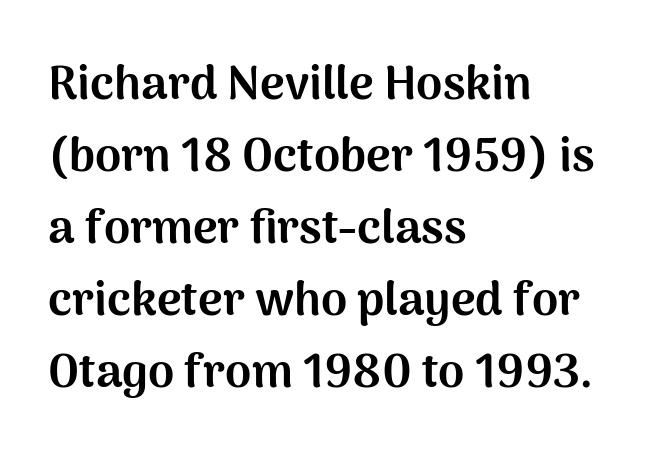
Q: Is the text bold? A: Yes.
Q: Is the text italic (slanted)? A: No, it is upright.
Q: Is the typeface a serif or a sans-serif typeface? A: Sans-serif.
Q: Is the text underlined? A: No.
Q: How is the paragraph aligned? A: Left-aligned.
Q: Is the spacing between letters normal or unusually wide? A: Normal.
Q: Is the spacing between lines tight, normal or loose? A: Normal.
Q: Width (condensed, normal, or wide)? A: Normal.
Q: Stroke contrast? A: Medium.
Q: x-height? A: Medium.
Q: Monospaced? A: No.
